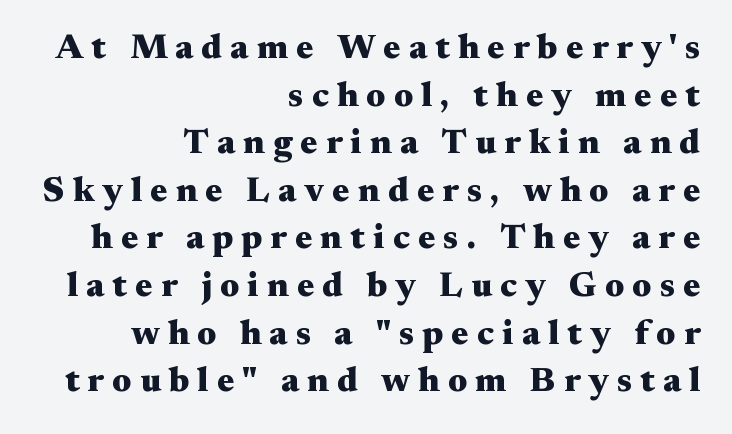
Leading: standard. Look at the stroke-to-counter ratio: heavy, a bold. The glyphs in this specimen are seriffed. The tracking reads as deliberately expanded to a designer's eye. These lines were composed using upright roman letters.
